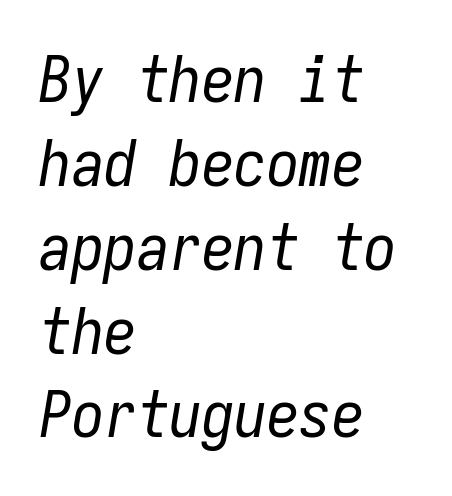
The font's italic variant was chosen for this text. Honestly, there is no underline to notice here at all. The paragraph shown leans on its left margin. The leading is moderate, giving the passage an even texture.
